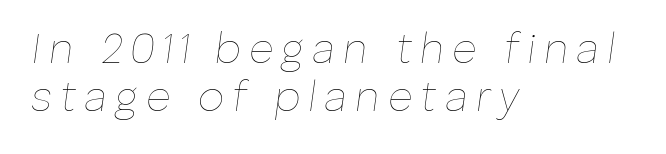
The typography opts for an oblique posture over an upright one. The font is comparable to plain body text, perhaps lighter. The zone under the glyphs is completely vacant. The passage shown is typed in a proportional face where columns would drift. Vertical spacing — tight.
